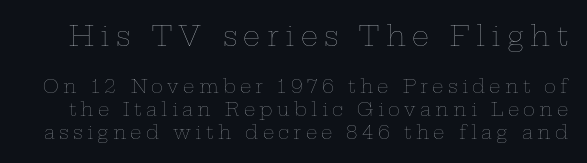
The image shows 27 px text type, upright; set normal line spacing (1.27x), unusually wide letter spacing (+0.24 em), not underlined; the first (top) block is 1.5x larger.
